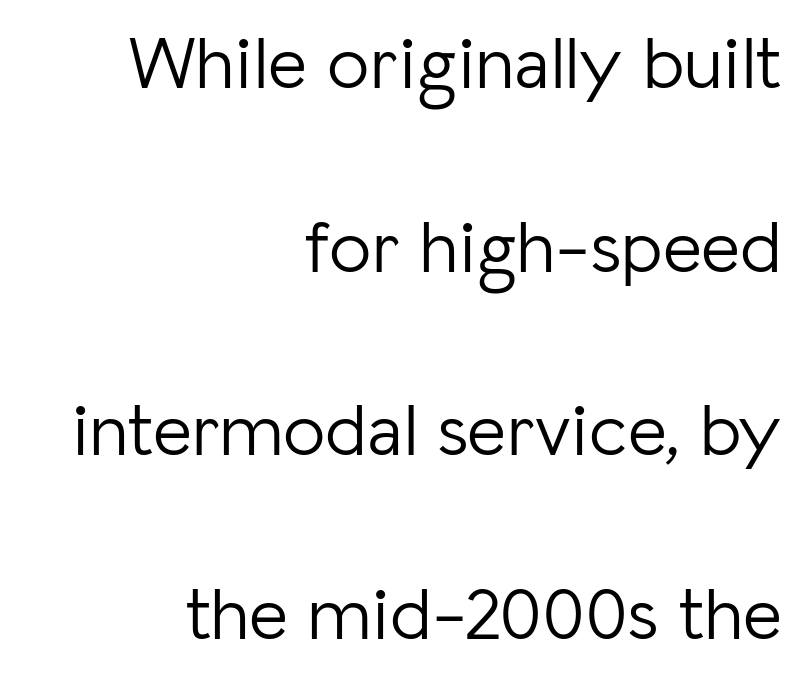
Q: Is the text bold? A: No.
Q: Is the text italic (slanted)? A: No, it is upright.
Q: Is the typeface a serif or a sans-serif typeface? A: Sans-serif.
Q: Is the text underlined? A: No.
Q: How is the paragraph aligned? A: Right-aligned.
Q: Is the spacing between letters normal or unusually wide? A: Normal.
Q: Is the spacing between lines tight, normal or loose? A: Loose.
Q: Width (condensed, normal, or wide)? A: Normal.
Q: Stroke contrast? A: Low.
Q: x-height? A: Medium.
Q: Monospaced? A: No.
